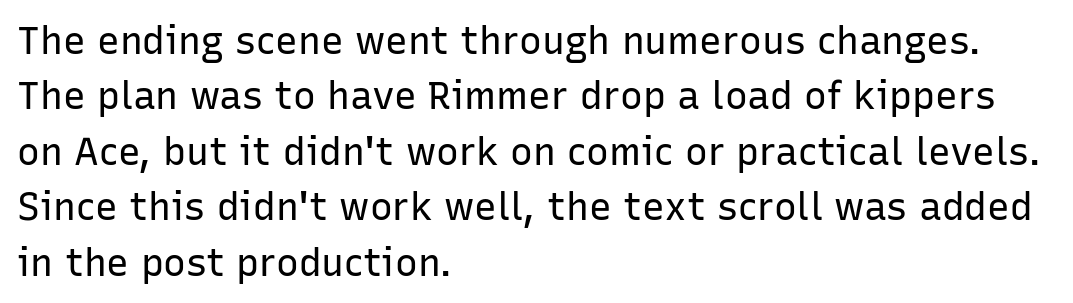
The image shows 38 px regular-weight sans-serif type, upright; set left-aligned, normal line spacing (1.46x), normal letter spacing, not underlined; low stroke contrast and a medium x-height.
